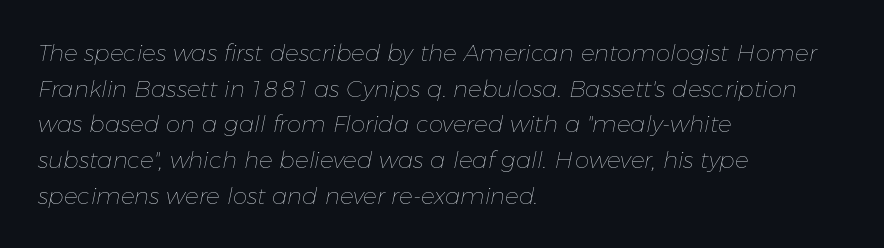
The glyphs are unaccompanied by any horizontal stroke below them. Tracking value appears to be zero — textbook default spacing. Honestly, the row spacing looks completely unremarkable. Is the type slanted? Yes — the strokes lean at a clear angle. If you drew a ruler down the left edge, every line would touch it.
